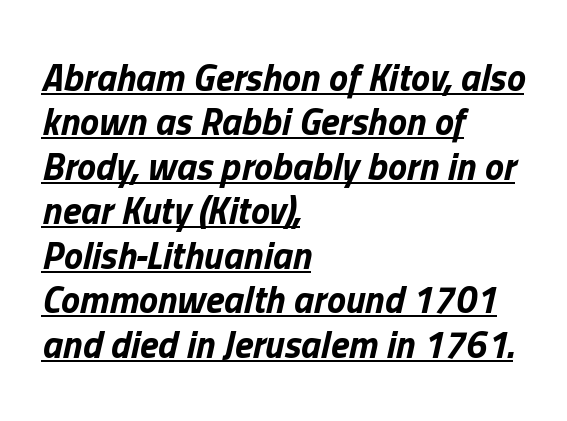
Q: Is the text bold? A: Yes.
Q: Is the text italic (slanted)? A: Yes, it leans right by about 13 degrees.
Q: Is the text underlined? A: Yes.
Q: How is the paragraph aligned? A: Left-aligned.
Q: Is the spacing between letters normal or unusually wide? A: Normal.
Q: Width (condensed, normal, or wide)? A: Normal.
Q: Stroke contrast? A: Low.
Q: x-height? A: Medium.
Q: Monospaced? A: No.
